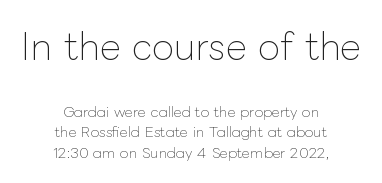
Q: Is the text bold? A: No.
Q: Is the text italic (slanted)? A: No, it is upright.
Q: Is the text underlined? A: No.
Q: How is the paragraph aligned? A: Centered.
Q: Is the spacing between letters normal or unusually wide? A: Normal.
Q: Is the spacing between lines tight, normal or loose? A: Normal.
Q: Which block of text is set in a larger size, the first (top) or the second (bottom)? A: The first (top) one.
Q: Width (condensed, normal, or wide)? A: Normal.
Q: Stroke contrast? A: Low.
Q: x-height? A: Medium.
Q: Monospaced? A: No.
